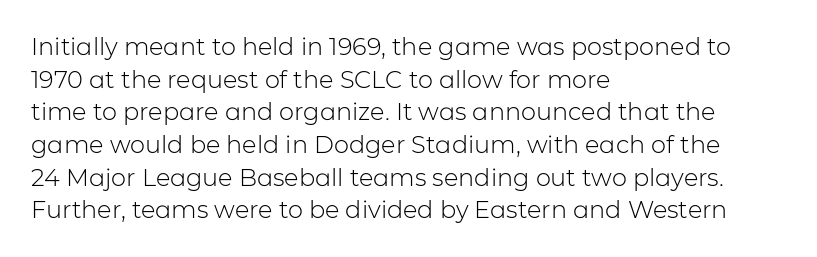
Plain, unruled lines of type. Ordinary non-slanted type is in use. Does extra space separate the letters? No, they use regular spacing. This is not heavy type; no bold has been used. These lines sit exactly where default settings would place them. Reading down the block, your eye returns to a fixed left position each line.
